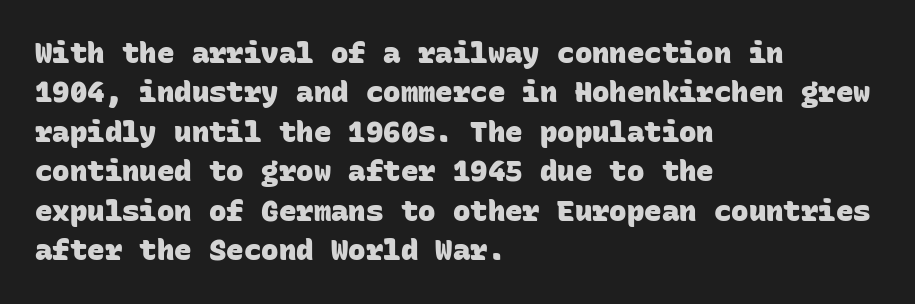
Honestly, there is no underline to notice here at all. Look at the bottom of the vertical strokes: they stop flat, with no serifs. These lines stack with their left ends in a neat column. Monospaced: the letters line up in strict vertical columns. As a designer I'd log this as weight 700, bold. Does extra space separate the letters? No, they use regular spacing.
